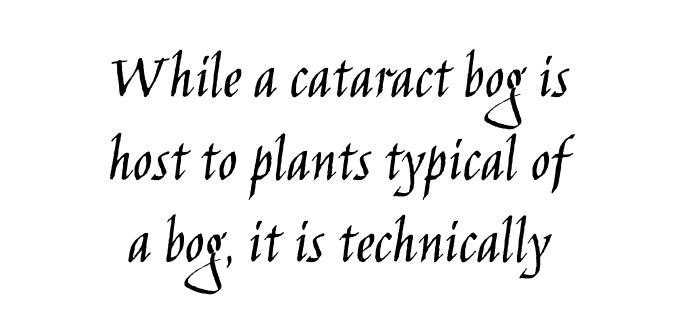
Q: Is the text bold? A: No.
Q: Is the text italic (slanted)? A: Yes.
Q: Is the typeface a serif or a sans-serif typeface? A: Sans-serif.
Q: Is the text underlined? A: No.
Q: How is the paragraph aligned? A: Centered.
Q: Is the spacing between letters normal or unusually wide? A: Normal.
Q: Is the spacing between lines tight, normal or loose? A: Normal.
Q: Width (condensed, normal, or wide)? A: Condensed.
Q: Stroke contrast? A: Low.
Q: x-height? A: Large.
Q: Monospaced? A: No.
